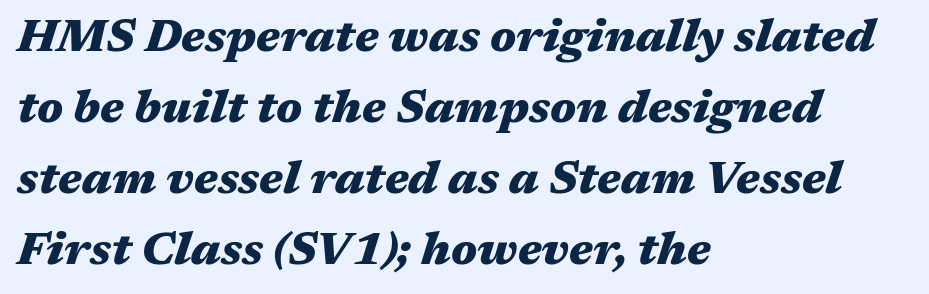
{"italic": "yes", "lean": "right", "slant_degrees": 17, "bold": "yes", "weight": "heavy", "width": "wide", "stroke_contrast": "medium", "x_height": "medium", "monospaced": "no", "underline": "no", "align": "left", "line_spacing": "normal", "line_spacing_ratio": 1.54, "letter_spacing": "normal", "letter_spacing_em": 0.0, "glyph_px": 46}
